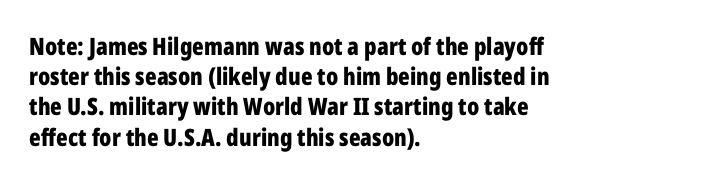
{"italic": "no", "bold": "yes", "underline": "no", "align": "left", "line_spacing": "normal", "line_spacing_ratio": 1.26, "letter_spacing": "normal", "letter_spacing_em": 0.0, "glyph_px": 24}
